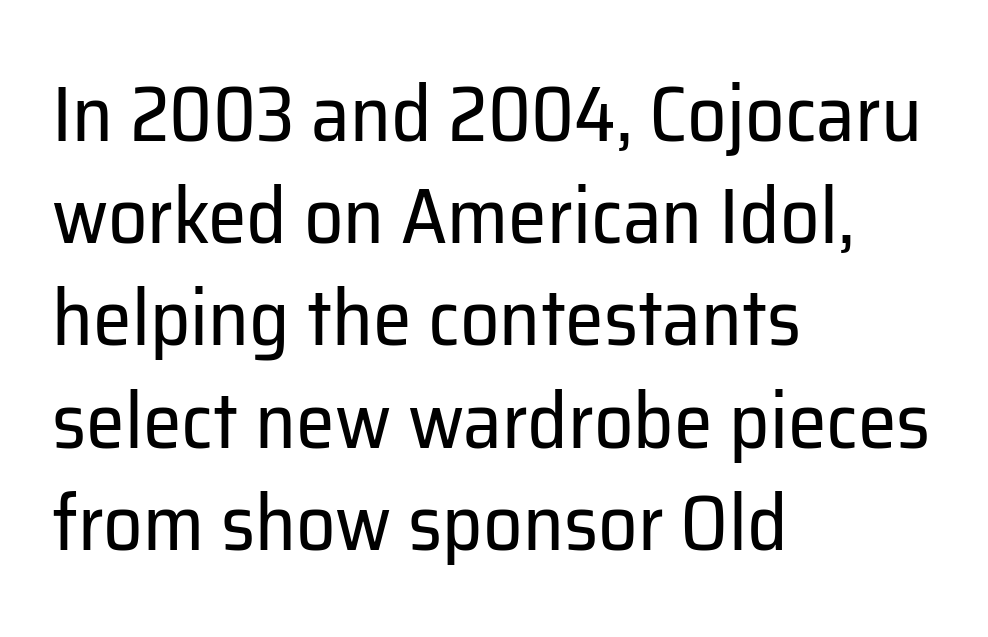
{"serif": "no", "italic": "no", "bold": "no", "weight": "regular", "width": "normal", "stroke_contrast": "low", "x_height": "medium", "monospaced": "no", "underline": "no", "align": "left", "line_spacing": "normal", "line_spacing_ratio": 1.31, "letter_spacing": "normal", "letter_spacing_em": 0.0, "glyph_px": 78}
